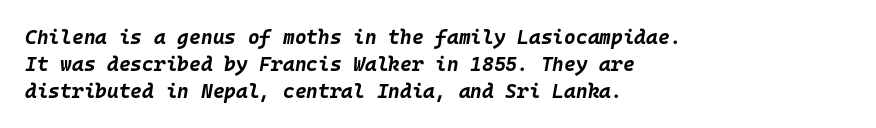
Q: Is the text bold? A: Yes.
Q: Is the text italic (slanted)? A: Yes, it leans right by about 10 degrees.
Q: Is the text underlined? A: No.
Q: How is the paragraph aligned? A: Left-aligned.
Q: Is the spacing between letters normal or unusually wide? A: Normal.
Q: Is the spacing between lines tight, normal or loose? A: Normal.
